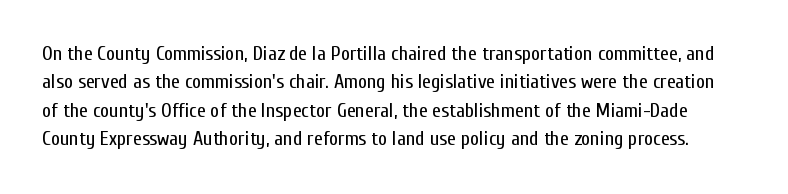
Unmarked baselines from the first word to the last. Interline gaps are of average width in this sample. Counters stay open thanks to moderate or lighter strokes. This is roman type, the default non-slanted kind.
